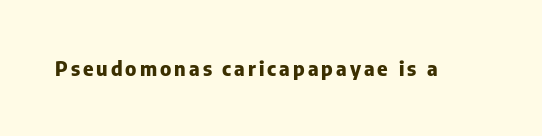
{"italic": "no", "bold": "yes", "underline": "no", "glyph_px": 20}
